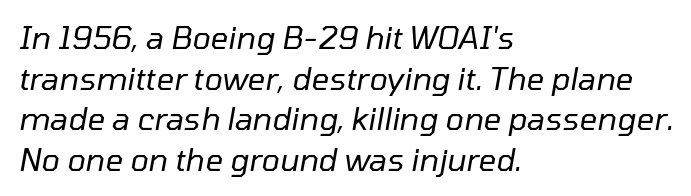
The image shows 31 px regular-weight type, italic (leaning right); set left-aligned, normal line spacing (1.31x), normal letter spacing, not underlined; low stroke contrast and a medium x-height.
